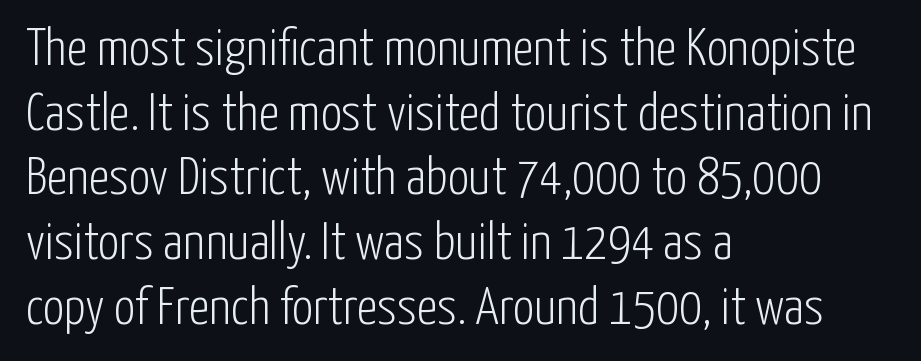
Q: Is the text bold? A: No.
Q: Is the text italic (slanted)? A: No, it is upright.
Q: Is the typeface a serif or a sans-serif typeface? A: Sans-serif.
Q: Is the text underlined? A: No.
Q: How is the paragraph aligned? A: Left-aligned.
Q: Is the spacing between letters normal or unusually wide? A: Normal.
Q: Width (condensed, normal, or wide)? A: Condensed.
Q: Stroke contrast? A: Low.
Q: x-height? A: Medium.
Q: Monospaced? A: No.
